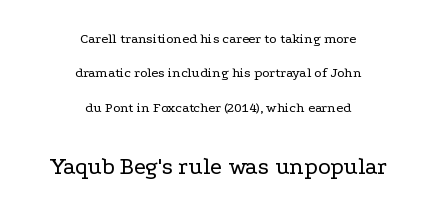
The image shows 24 px text type, upright; set centered, loose line spacing (2.46x), normal letter spacing, not underlined; the second (bottom) block is 1.71x larger.
